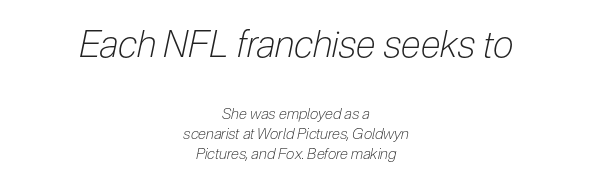
{"italic": "yes", "lean": "right", "slant_degrees": 12, "bold": "no", "weight": "light", "width": "condensed", "stroke_contrast": "low", "x_height": "medium", "monospaced": "no", "underline": "no", "align": "center", "line_spacing": "normal", "line_spacing_ratio": 1.33, "letter_spacing": "normal", "letter_spacing_em": 0.0, "larger_block": "first", "size_ratio": 2.47, "glyph_px": 37}
